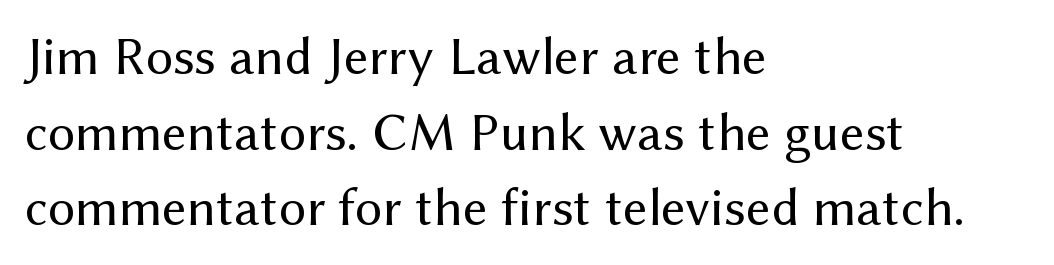
Counters stay open thanks to moderate or lighter strokes. Students, note that the glyphs here touch the page at normal intervals. The space beneath each line is pristine and unruled. What's the leading like? Ordinary, nothing unusual. Is this a fixed-width face? No — the glyphs have proportional, varying widths. I'd call this a sans setting — the letters go barefoot.
